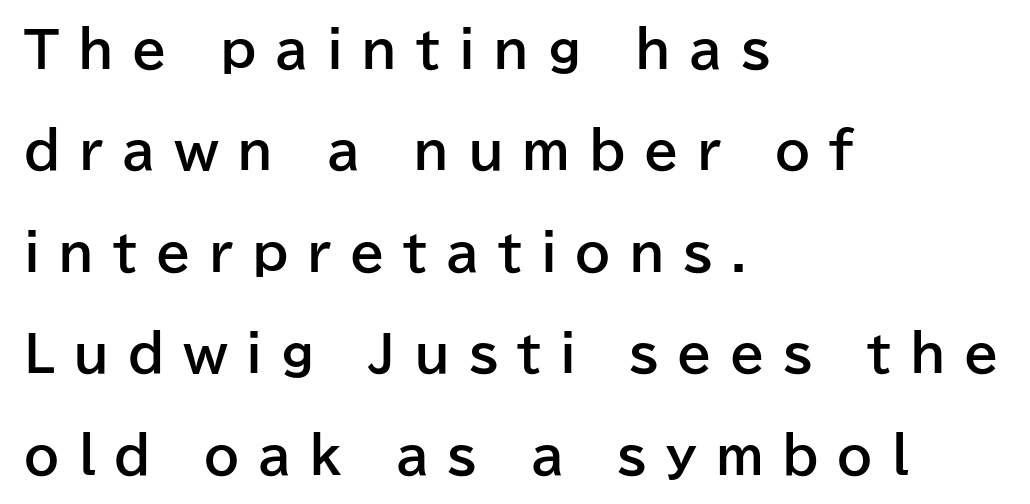
The image shows 50 px bold sans-serif type, upright; set left-aligned, loose line spacing (2.03x), unusually wide letter spacing (+0.37 em), not underlined; low stroke contrast and a medium x-height.
